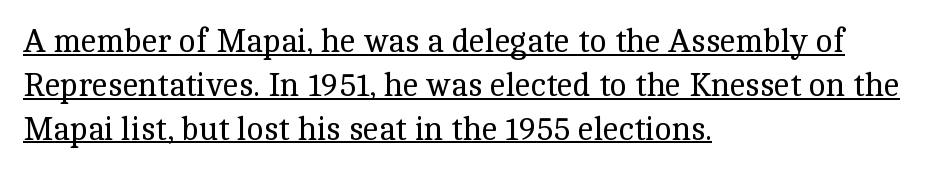
The image shows 32 px regular-weight serif type, upright; set left-aligned, normal line spacing (1.37x), normal letter spacing, underlined; a medium x-height.
